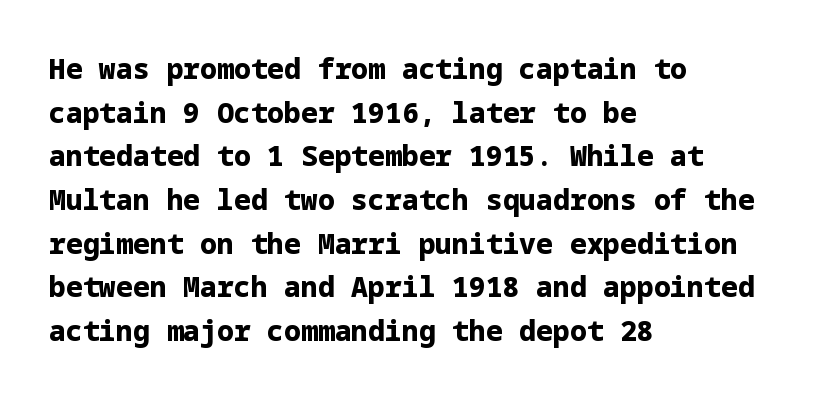
The image shows 28 px bold sans-serif type, upright; set left-aligned, normal line spacing (1.56x), normal letter spacing, not underlined; low stroke contrast and a medium x-height.
